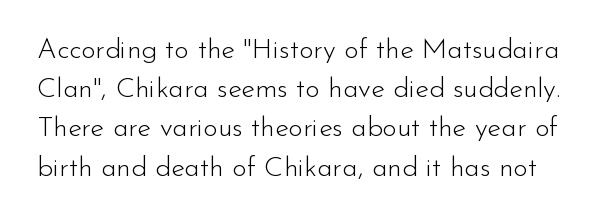
Q: Is the text bold? A: No.
Q: Is the text italic (slanted)? A: No, it is upright.
Q: Is the typeface a serif or a sans-serif typeface? A: Sans-serif.
Q: Is the text underlined? A: No.
Q: Is the spacing between letters normal or unusually wide? A: Normal.
Q: Is the spacing between lines tight, normal or loose? A: Normal.
Q: Width (condensed, normal, or wide)? A: Normal.
Q: Stroke contrast? A: Low.
Q: x-height? A: Small.
Q: Monospaced? A: No.
